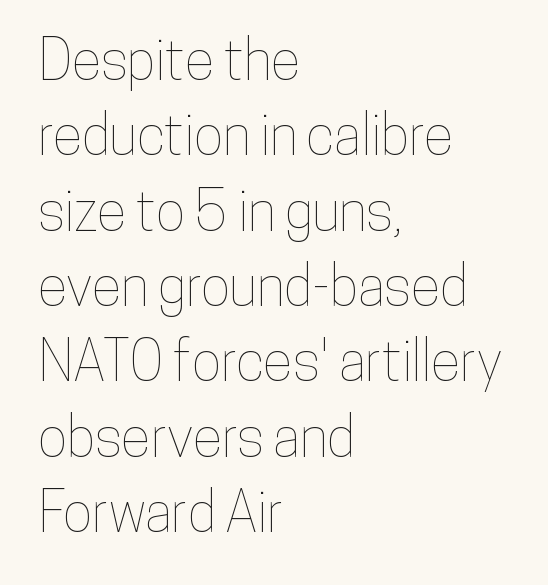
The lines in this sample share a left origin and differ only in where they stop. Interline gaps are of average width in this sample. Varying glyph widths throughout — classic text-font behaviour. Observe the ordinary spacing: letters are neighbours, not strangers. Every character sits straight up, as roman type does. Clear beneath every line of the passage.
